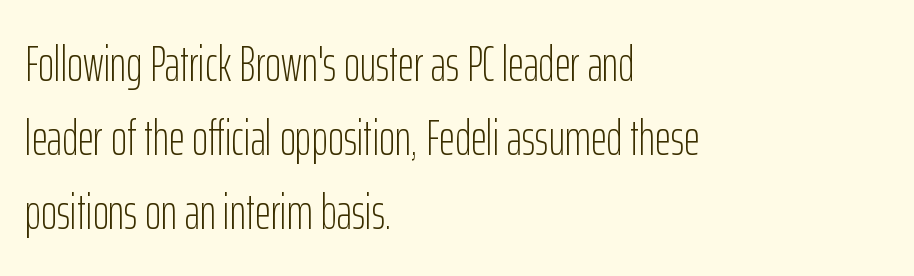
The passage shown has conventional tracking throughout. Each letter keeps its own natural width here, so spacing adapts to shape. If you drew a ruler down the left edge, every line would touch it. Is this a sans? Yes — the strokes have no serifs. The passage shown stacks its lines at a standard gap.
